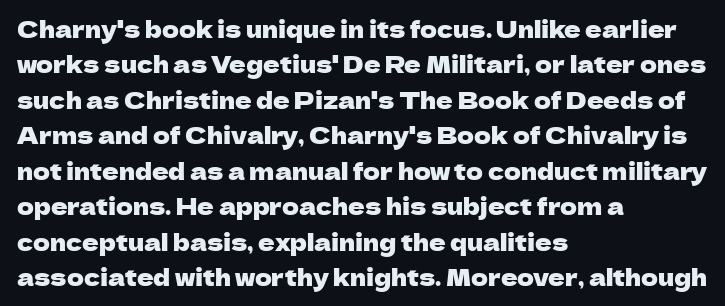
The image shows 23 px text type, upright; set left-aligned, normal line spacing (1.54x), normal letter spacing, not underlined.
